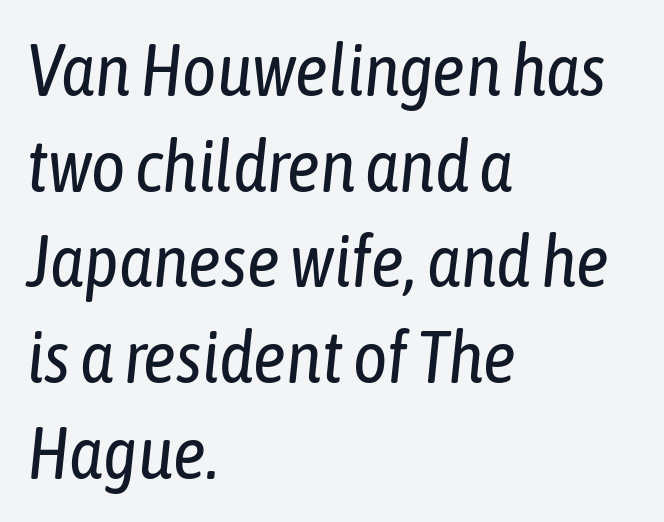
The image shows 73 px regular-weight, condensed type, italic (leaning right); set left-aligned, normal line spacing (1.31x), normal letter spacing, not underlined; low stroke contrast and a medium x-height.
